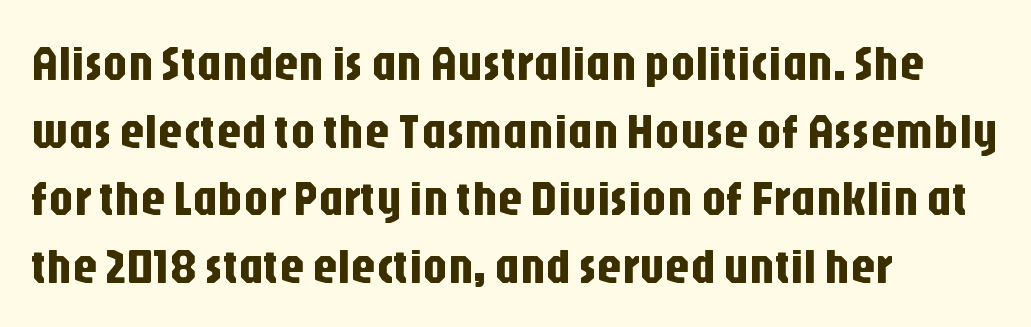
{"serif": "no", "italic": "no", "width": "condensed", "stroke_contrast": "low", "x_height": "large", "monospaced": "no", "underline": "no", "align": "left", "line_spacing": "normal", "line_spacing_ratio": 1.38, "letter_spacing": "normal", "letter_spacing_em": 0.0, "glyph_px": 49}
